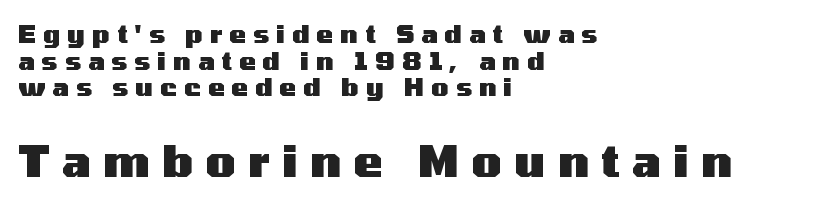
Q: Is the text bold? A: Yes.
Q: Is the text italic (slanted)? A: No, it is upright.
Q: Is the typeface a serif or a sans-serif typeface? A: Sans-serif.
Q: Is the text underlined? A: No.
Q: How is the paragraph aligned? A: Left-aligned.
Q: Is the spacing between letters normal or unusually wide? A: Unusually wide.
Q: Is the spacing between lines tight, normal or loose? A: Tight.
Q: Which block of text is set in a larger size, the first (top) or the second (bottom)? A: The second (bottom) one.
Q: Width (condensed, normal, or wide)? A: Wide.
Q: Stroke contrast? A: Medium.
Q: x-height? A: Medium.
Q: Monospaced? A: No.
